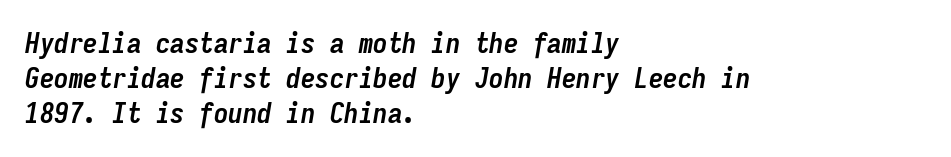
Q: Is the text bold? A: Yes.
Q: Is the text italic (slanted)? A: Yes, it leans right by about 9 degrees.
Q: Is the text underlined? A: No.
Q: How is the paragraph aligned? A: Left-aligned.
Q: Is the spacing between letters normal or unusually wide? A: Normal.
Q: Width (condensed, normal, or wide)? A: Condensed.
Q: Stroke contrast? A: Low.
Q: x-height? A: Medium.
Q: Monospaced? A: Yes.
